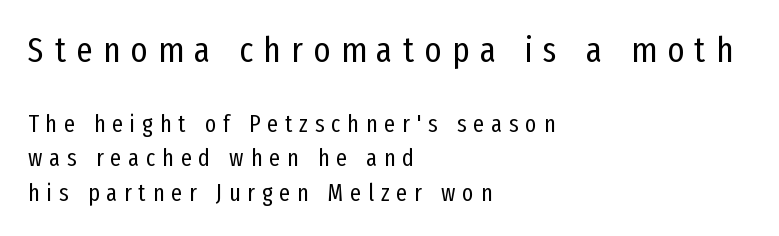
{"serif": "no", "italic": "no", "bold": "no", "weight": "regular", "width": "condensed", "stroke_contrast": "low", "x_height": "medium", "monospaced": "no", "underline": "no", "align": "left", "line_spacing": "normal", "line_spacing_ratio": 1.44, "letter_spacing": "wide", "letter_spacing_em": 0.29, "larger_block": "first", "size_ratio": 1.5, "glyph_px": 36}
